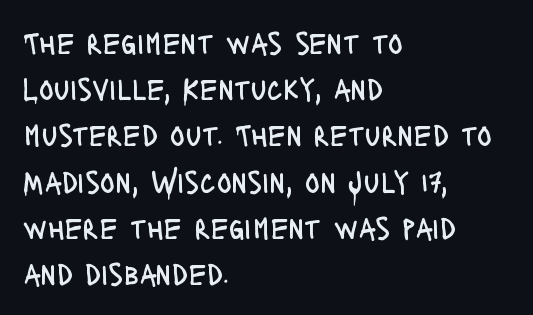
{"serif": "no", "italic": "no", "bold": "no", "weight": "regular", "width": "condensed", "stroke_contrast": "low", "x_height": "large", "monospaced": "no", "underline": "no", "align": "left", "line_spacing": "normal", "line_spacing_ratio": 1.49, "letter_spacing": "normal", "letter_spacing_em": 0.0, "glyph_px": 31}
